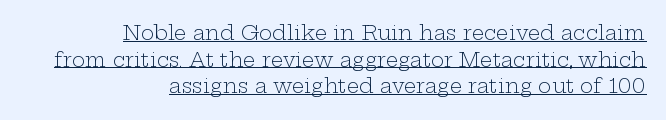
The image shows 20 px text type, upright; set right-aligned, normal line spacing (1.33x), normal letter spacing, underlined.
